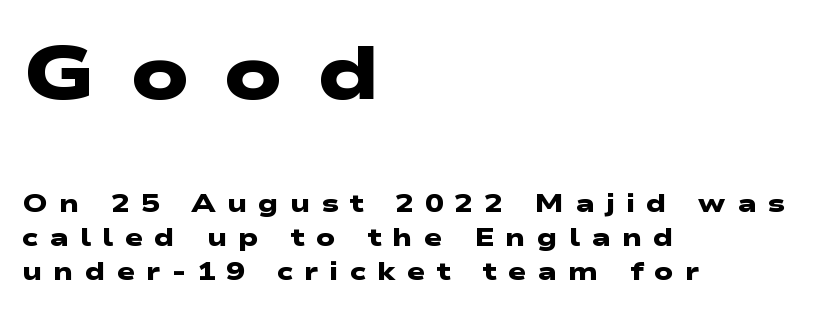
{"serif": "no", "bold": "yes", "weight": "heavy", "width": "wide", "stroke_contrast": "low", "x_height": "medium", "monospaced": "no", "underline": "no", "align": "left", "line_spacing": "normal", "line_spacing_ratio": 1.36, "letter_spacing": "wide", "letter_spacing_em": 0.44, "larger_block": "first", "size_ratio": 3.04, "glyph_px": 76}
